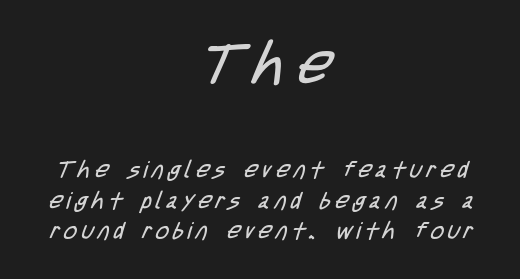
Q: Is the text bold? A: No.
Q: Is the typeface a serif or a sans-serif typeface? A: Sans-serif.
Q: Is the text underlined? A: No.
Q: How is the paragraph aligned? A: Centered.
Q: Is the spacing between lines tight, normal or loose? A: Normal.
Q: Which block of text is set in a larger size, the first (top) or the second (bottom)? A: The first (top) one.
Q: Width (condensed, normal, or wide)? A: Condensed.
Q: Stroke contrast? A: Low.
Q: x-height? A: Large.
Q: Monospaced? A: No.
